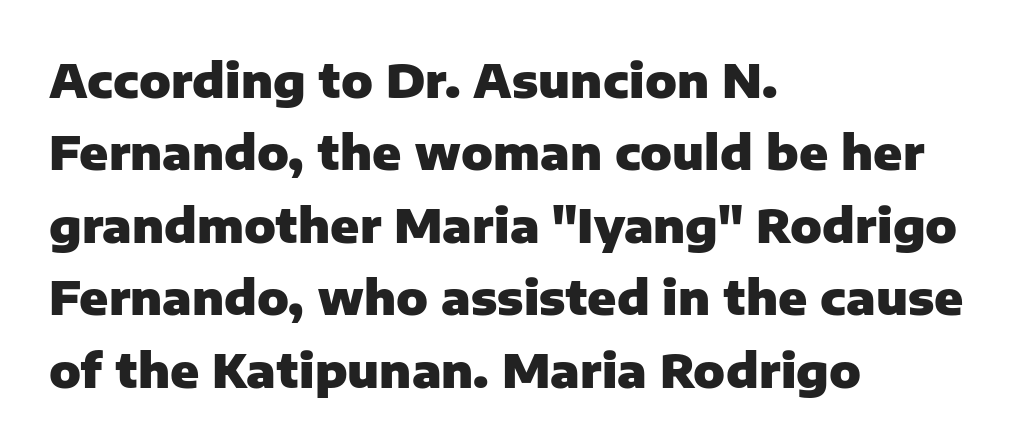
Q: Is the text bold? A: Yes.
Q: Is the text italic (slanted)? A: No, it is upright.
Q: Is the typeface a serif or a sans-serif typeface? A: Sans-serif.
Q: Is the text underlined? A: No.
Q: How is the paragraph aligned? A: Left-aligned.
Q: Is the spacing between letters normal or unusually wide? A: Normal.
Q: Is the spacing between lines tight, normal or loose? A: Normal.
Q: Width (condensed, normal, or wide)? A: Normal.
Q: Stroke contrast? A: Low.
Q: x-height? A: Medium.
Q: Monospaced? A: No.
